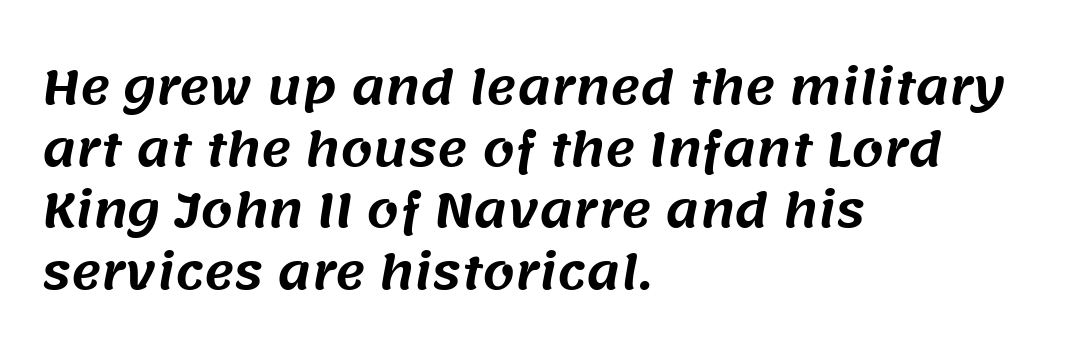
Q: Is the typeface a serif or a sans-serif typeface? A: Sans-serif.
Q: Is the text underlined? A: No.
Q: How is the paragraph aligned? A: Left-aligned.
Q: Is the spacing between letters normal or unusually wide? A: Normal.
Q: Is the spacing between lines tight, normal or loose? A: Normal.
Q: Width (condensed, normal, or wide)? A: Normal.
Q: Stroke contrast? A: Medium.
Q: x-height? A: Large.
Q: Monospaced? A: No.
